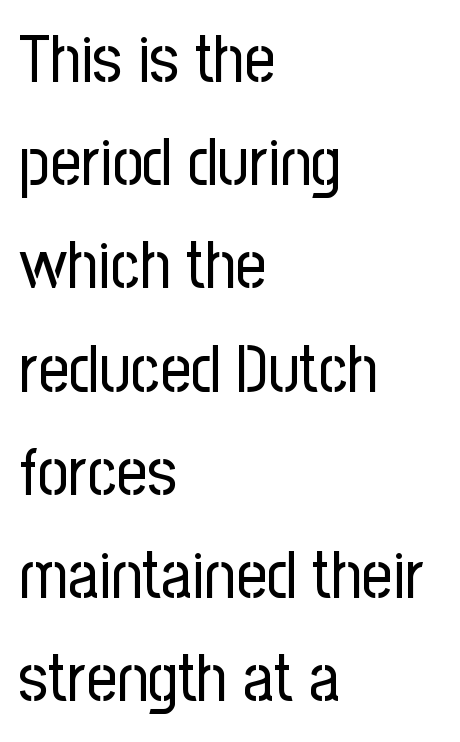
{"serif": "no", "italic": "no", "bold": "no", "weight": "regular", "width": "condensed", "stroke_contrast": "low", "x_height": "medium", "monospaced": "no", "underline": "no", "align": "left", "line_spacing": "normal", "line_spacing_ratio": 1.54, "letter_spacing": "normal", "letter_spacing_em": 0.0, "glyph_px": 67}
